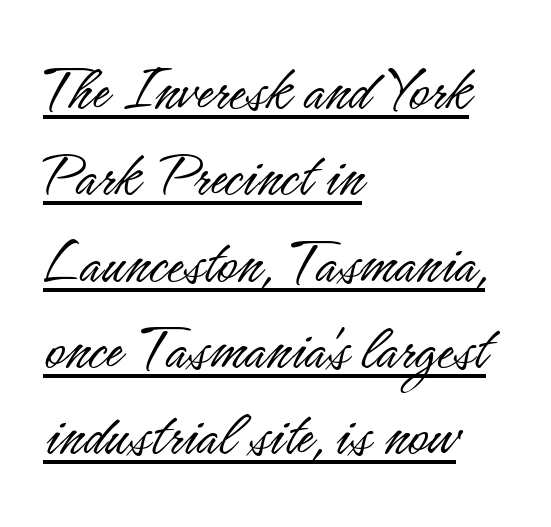
Line spacing here is normal. The passage shown is underscored from start to finish. The rendering shows plain stroke endings on the letterforms — a sans-serif design.
